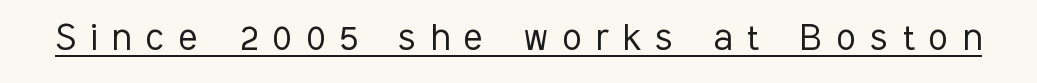
{"serif": "no", "italic": "no", "bold": "no", "weight": "light", "width": "condensed", "stroke_contrast": "low", "x_height": "medium", "monospaced": "no", "underline": "yes", "letter_spacing": "wide", "letter_spacing_em": 0.33, "glyph_px": 44}
